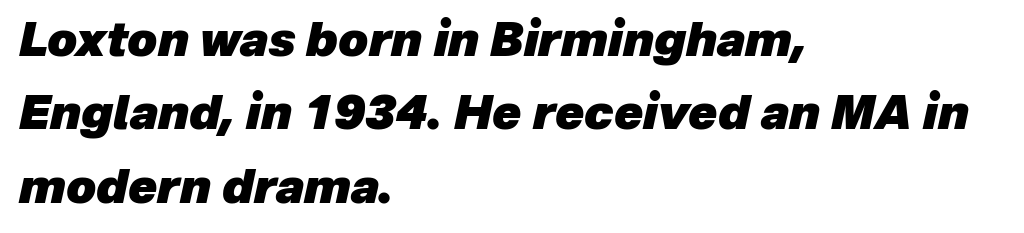
The image shows 47 px heavy type, italic (leaning right); set left-aligned, normal line spacing (1.56x), normal letter spacing, not underlined; low stroke contrast and a medium x-height.
